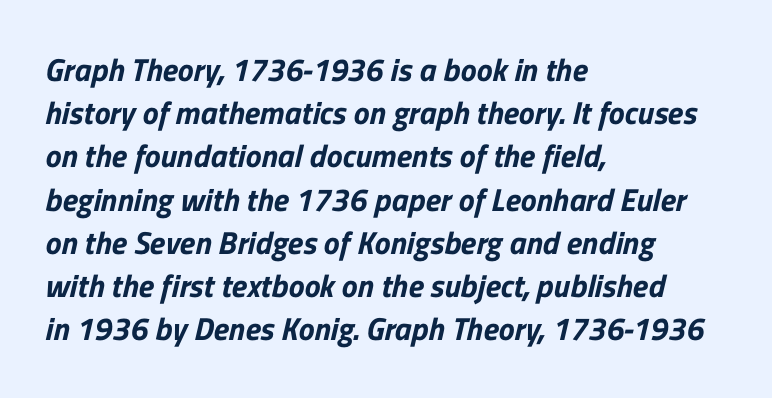
Character widths vary here, with narrow letters taking less room than wide ones. Is the letter spacing exaggerated? No — it looks like the ordinary default. Observe the absence of serifs on each vertical stroke in this sample. Honestly, the row spacing looks completely unremarkable. The baseline area is clear. Caption: multi-line text, flush left, ragged right.
